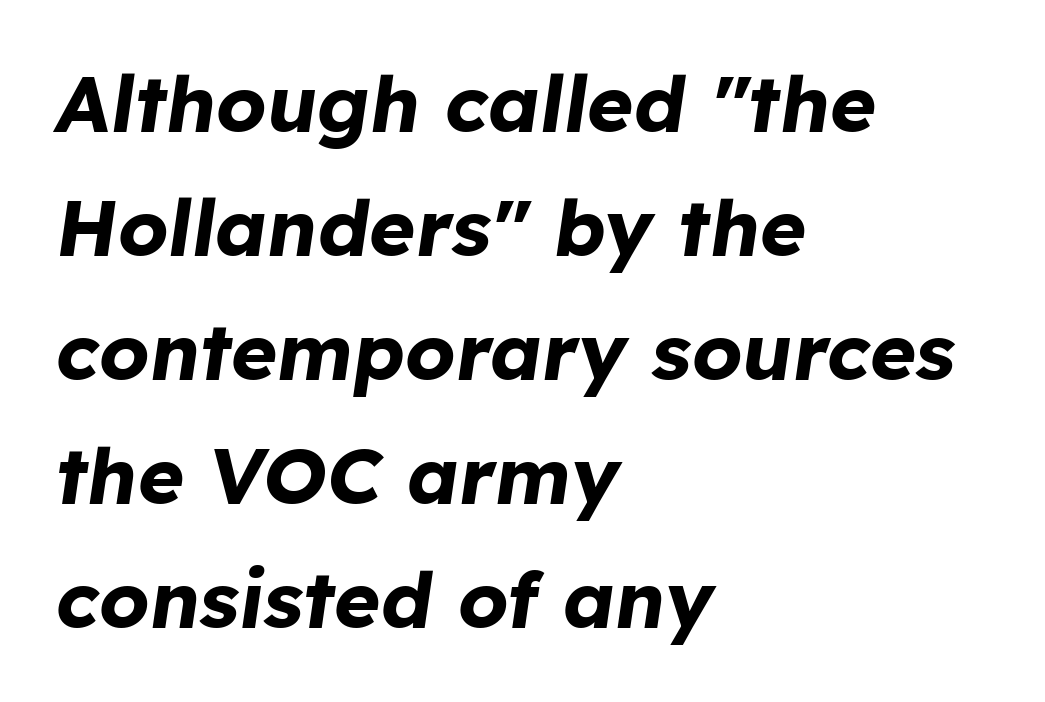
The image shows 79 px bold type, italic (leaning right); set left-aligned, normal line spacing (1.57x), normal letter spacing, not underlined; low stroke contrast and a medium x-height.
